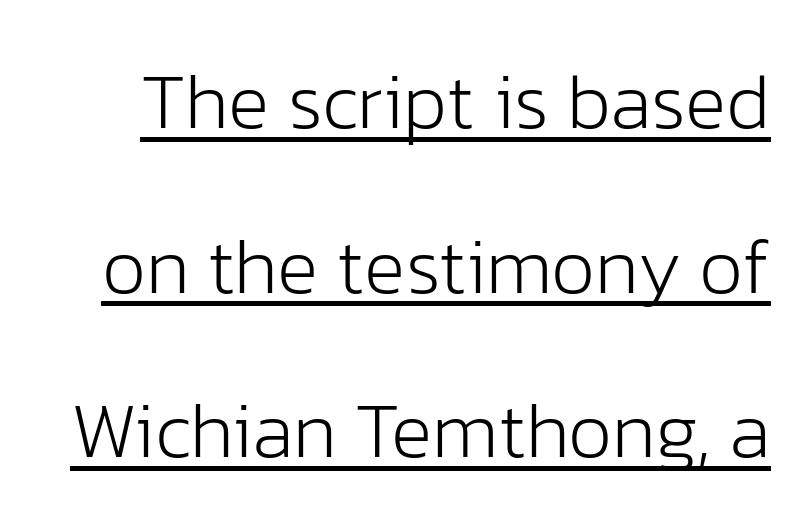
The horizontal fit of the characters is conventional and even. The font is comparable to plain body text, perhaps lighter. This sample uses a sans-serif face. Notice how a bar underscores the lettering throughout.
